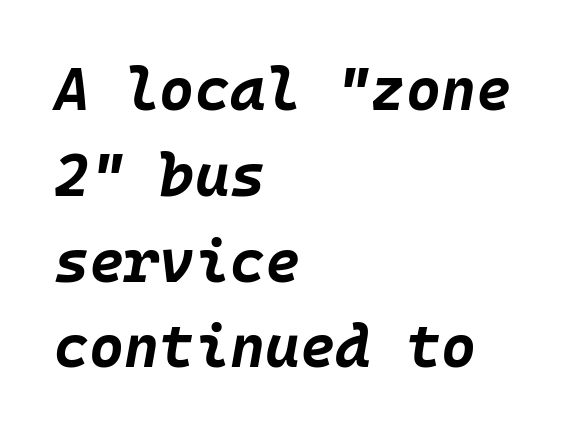
Q: Is the text bold? A: Yes.
Q: Is the text italic (slanted)? A: Yes, it leans right by about 10 degrees.
Q: Is the text underlined? A: No.
Q: How is the paragraph aligned? A: Left-aligned.
Q: Is the spacing between letters normal or unusually wide? A: Normal.
Q: Is the spacing between lines tight, normal or loose? A: Normal.
Q: Width (condensed, normal, or wide)? A: Normal.
Q: Stroke contrast? A: Low.
Q: x-height? A: Large.
